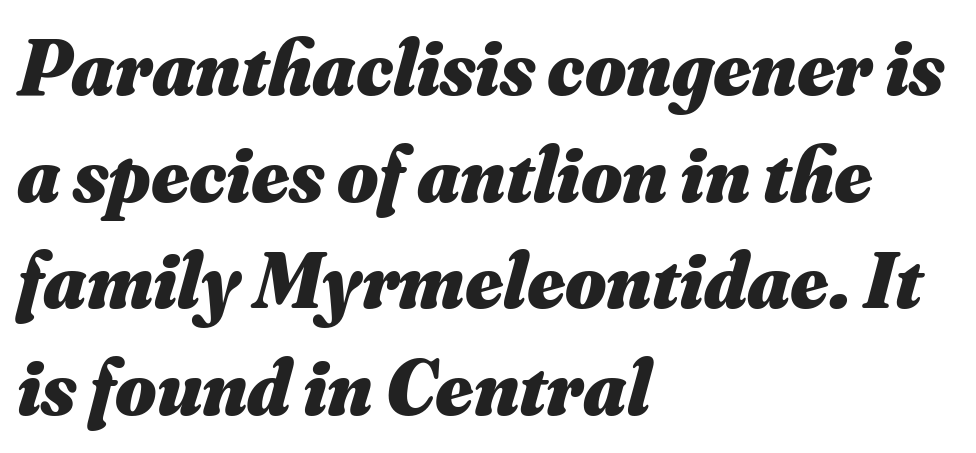
{"italic": "yes", "lean": "right", "slant_degrees": 16, "bold": "yes", "weight": "heavy", "width": "normal", "stroke_contrast": "medium", "x_height": "small", "monospaced": "no", "underline": "no", "align": "left", "line_spacing": "normal", "line_spacing_ratio": 1.35, "letter_spacing": "normal", "letter_spacing_em": 0.0, "glyph_px": 79}
